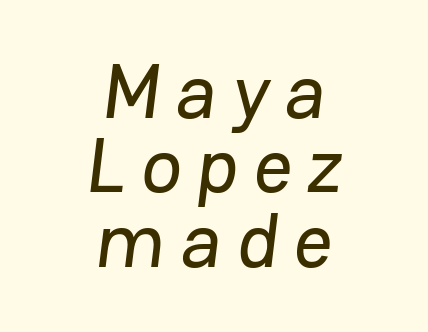
The image shows 76 px sans-serif type; set centered, tight line spacing (0.98x), unusually wide letter spacing (+0.2 em), not underlined; low stroke contrast and a medium x-height.
